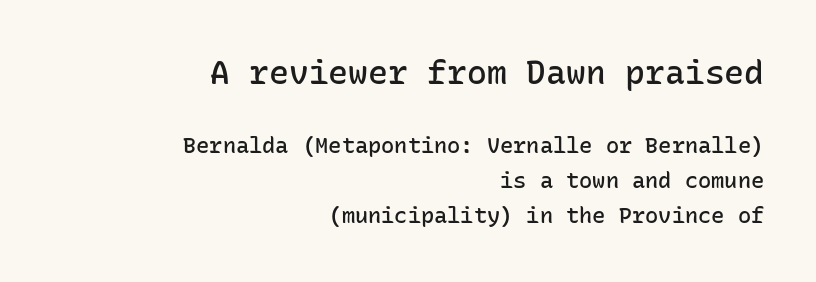
Q: Is the text bold? A: Semi-bold.
Q: Is the text italic (slanted)? A: No, it is upright.
Q: Is the typeface a serif or a sans-serif typeface? A: Sans-serif.
Q: Is the text underlined? A: No.
Q: How is the paragraph aligned? A: Right-aligned.
Q: Is the spacing between letters normal or unusually wide? A: Normal.
Q: Is the spacing between lines tight, normal or loose? A: Normal.
Q: Which block of text is set in a larger size, the first (top) or the second (bottom)? A: The first (top) one.
Q: Width (condensed, normal, or wide)? A: Normal.
Q: Stroke contrast? A: Low.
Q: x-height? A: Medium.
Q: Monospaced? A: Yes.
